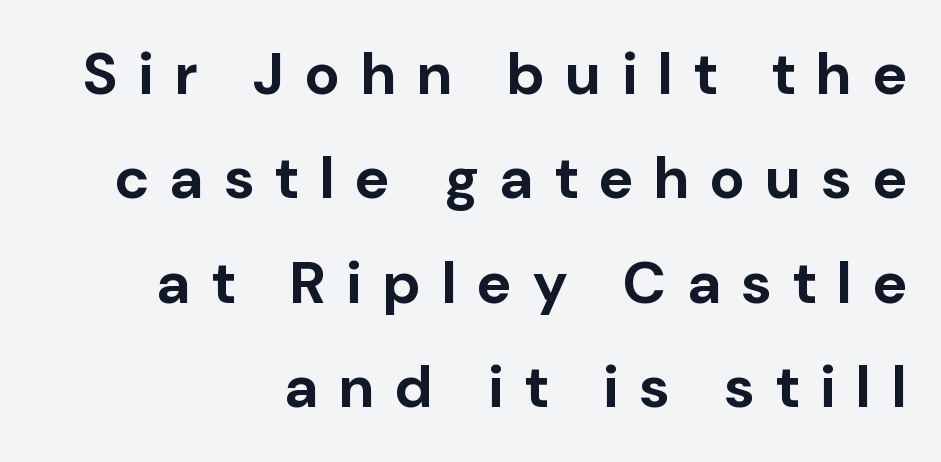
The words here are not underlined. Tracking value appears strongly positive — letters spread wide. A typesetter would call this proportional, since set widths differ per character. You can tell it's not italic because the verticals are truly vertical. Stroke terminals: plain, sans-serif.
